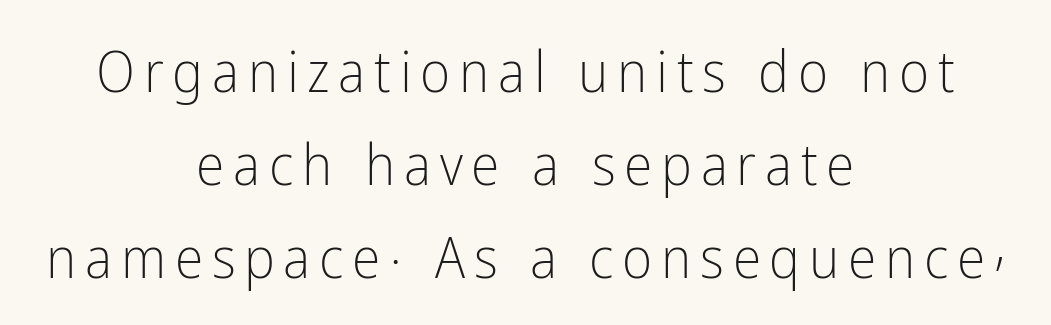
Q: Is the text bold? A: No.
Q: Is the text italic (slanted)? A: No, it is upright.
Q: Is the typeface a serif or a sans-serif typeface? A: Sans-serif.
Q: Is the text underlined? A: No.
Q: How is the paragraph aligned? A: Centered.
Q: Is the spacing between lines tight, normal or loose? A: Normal.
Q: Width (condensed, normal, or wide)? A: Condensed.
Q: Stroke contrast? A: Low.
Q: x-height? A: Medium.
Q: Monospaced? A: No.
